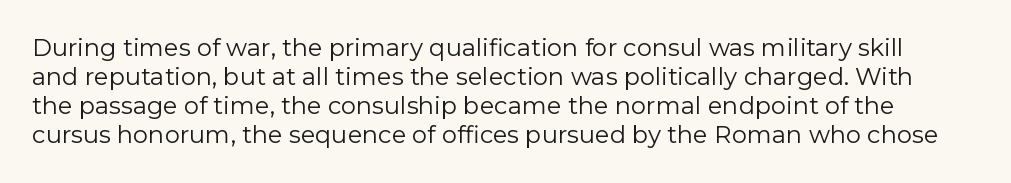
Q: Is the text bold? A: No.
Q: Is the text italic (slanted)? A: No, it is upright.
Q: Is the text underlined? A: No.
Q: Is the spacing between letters normal or unusually wide? A: Normal.
